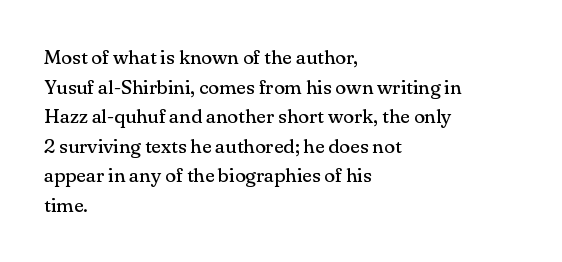
Compared with a typical body face, this is equally light or lighter still. The line texture is even and compact thanks to regular tracking. The space directly below the letters is spotless. Nope, not italic — everything's standing straight.
